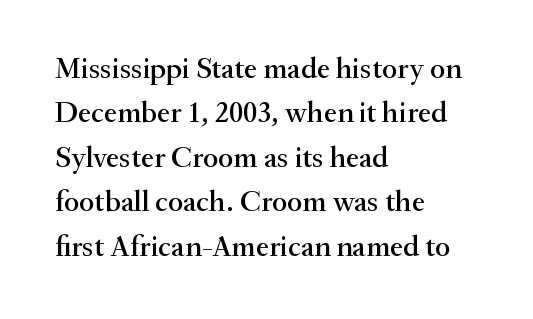
Q: Is the text italic (slanted)? A: No, it is upright.
Q: Is the typeface a serif or a sans-serif typeface? A: Serif.
Q: Is the text underlined? A: No.
Q: How is the paragraph aligned? A: Left-aligned.
Q: Is the spacing between letters normal or unusually wide? A: Normal.
Q: Is the spacing between lines tight, normal or loose? A: Normal.
Q: Width (condensed, normal, or wide)? A: Normal.
Q: Stroke contrast? A: Medium.
Q: x-height? A: Small.
Q: Monospaced? A: No.
